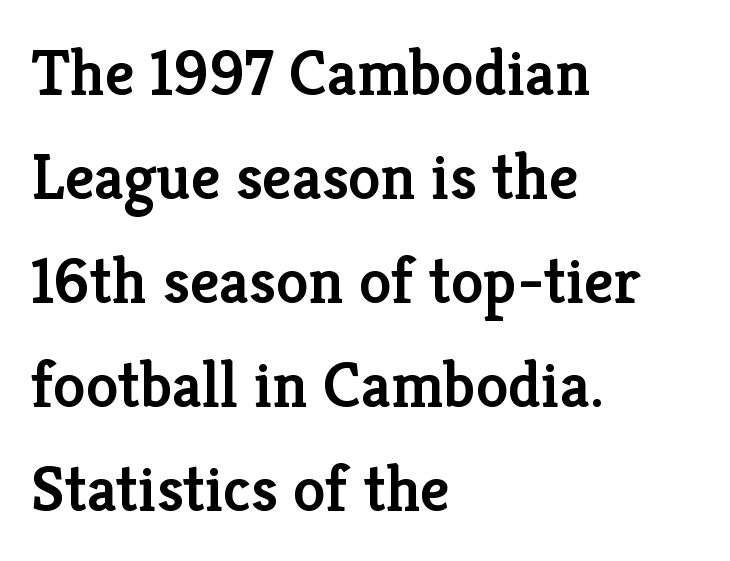
The image shows 65 px semibold serif type, upright; set left-aligned, normal line spacing (1.6x), normal letter spacing, not underlined; low stroke contrast and a medium x-height.
